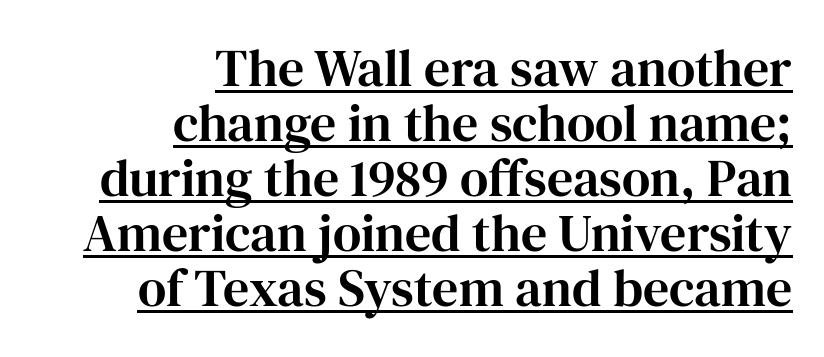
Underlined type. Summary of vertical rhythm: compact, with narrow interline spacing. Each letter keeps its own natural width here, so spacing adapts to shape. Tracking value appears to be zero — textbook default spacing.
